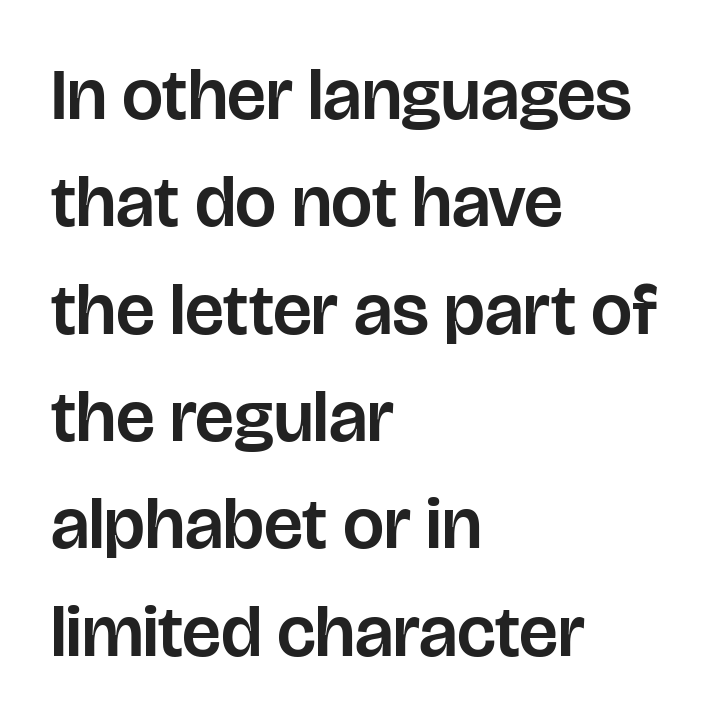
{"serif": "no", "italic": "no", "width": "normal", "stroke_contrast": "low", "x_height": "large", "monospaced": "no", "underline": "no", "align": "left", "line_spacing": "normal", "line_spacing_ratio": 1.47, "letter_spacing": "normal", "letter_spacing_em": 0.0, "glyph_px": 73}
